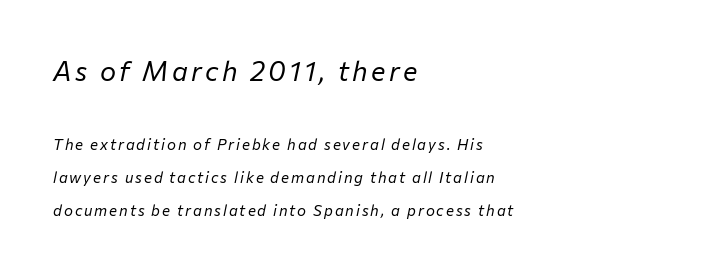
The image shows 27 px text type, italic (leaning right); set left-aligned, loose line spacing (2.2x), not underlined; the first (top) block is 1.8x larger.
